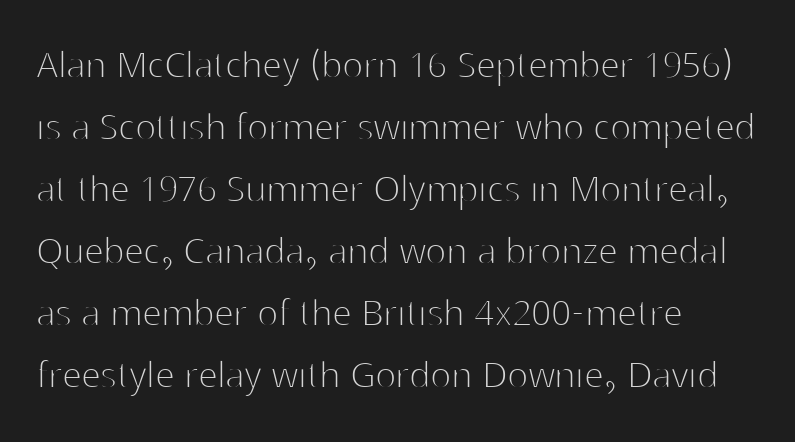
Q: Is the text bold? A: No.
Q: Is the text italic (slanted)? A: No, it is upright.
Q: Is the typeface a serif or a sans-serif typeface? A: Sans-serif.
Q: Is the text underlined? A: No.
Q: How is the paragraph aligned? A: Left-aligned.
Q: Is the spacing between letters normal or unusually wide? A: Normal.
Q: Is the spacing between lines tight, normal or loose? A: Normal.
Q: Width (condensed, normal, or wide)? A: Normal.
Q: Stroke contrast? A: High.
Q: x-height? A: Medium.
Q: Monospaced? A: No.
